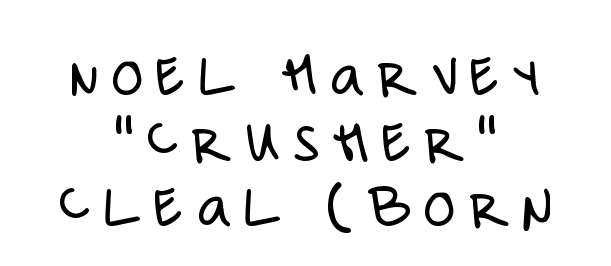
Q: Is the text bold? A: No.
Q: Is the text italic (slanted)? A: No, it is upright.
Q: Is the typeface a serif or a sans-serif typeface? A: Sans-serif.
Q: Is the text underlined? A: No.
Q: How is the paragraph aligned? A: Centered.
Q: Is the spacing between letters normal or unusually wide? A: Unusually wide.
Q: Is the spacing between lines tight, normal or loose? A: Tight.
Q: Width (condensed, normal, or wide)? A: Condensed.
Q: Stroke contrast? A: Low.
Q: x-height? A: Large.
Q: Monospaced? A: No.
